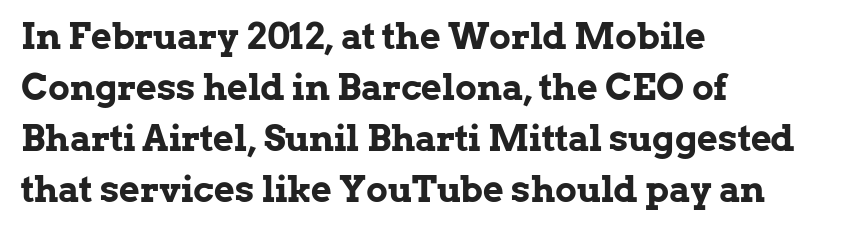
{"serif": "yes", "italic": "no", "bold": "yes", "weight": "bold", "width": "normal", "stroke_contrast": "low", "x_height": "medium", "monospaced": "no", "underline": "no", "align": "left", "line_spacing": "normal", "line_spacing_ratio": 1.42, "letter_spacing": "normal", "letter_spacing_em": 0.0, "glyph_px": 36}
